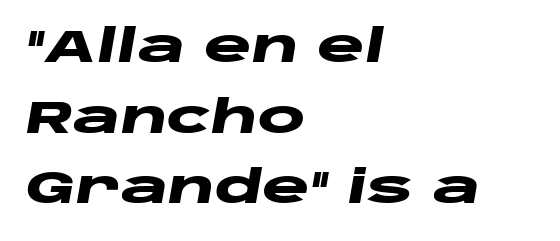
{"italic": "yes", "lean": "right", "slant_degrees": 10, "bold": "yes", "weight": "heavy", "width": "wide", "stroke_contrast": "low", "x_height": "large", "monospaced": "no", "underline": "no", "align": "left", "line_spacing": "normal", "line_spacing_ratio": 1.57, "letter_spacing": "normal", "letter_spacing_em": 0.0, "glyph_px": 45}
